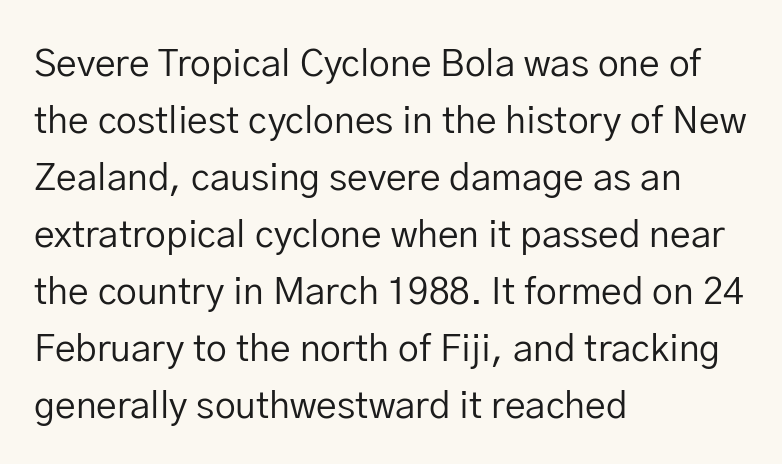
Q: Is the text bold? A: No.
Q: Is the text italic (slanted)? A: No, it is upright.
Q: Is the typeface a serif or a sans-serif typeface? A: Sans-serif.
Q: Is the text underlined? A: No.
Q: How is the paragraph aligned? A: Left-aligned.
Q: Is the spacing between letters normal or unusually wide? A: Normal.
Q: Is the spacing between lines tight, normal or loose? A: Normal.
Q: Width (condensed, normal, or wide)? A: Normal.
Q: Stroke contrast? A: Low.
Q: x-height? A: Medium.
Q: Monospaced? A: No.
